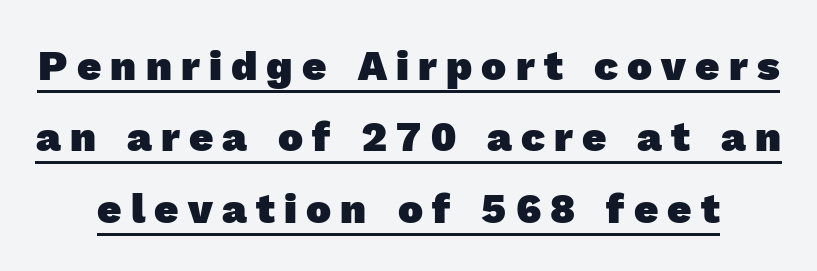
The image shows 42 px heavy sans-serif type; set normal line spacing (1.7x), unusually wide letter spacing (+0.22 em), underlined; a medium x-height.
